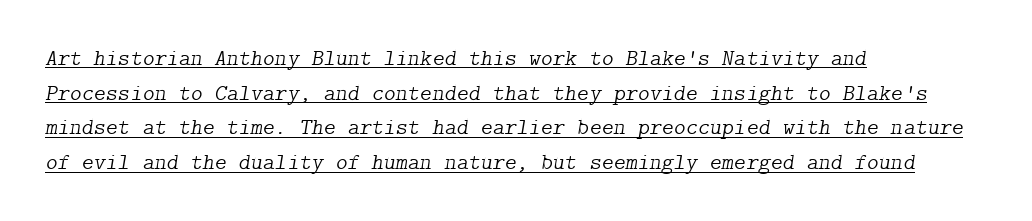
{"italic": "yes", "lean": "right", "slant_degrees": 9, "bold": "no", "underline": "yes", "align": "left", "line_spacing": "normal", "line_spacing_ratio": 1.51, "letter_spacing": "normal", "letter_spacing_em": 0.0, "glyph_px": 23}
